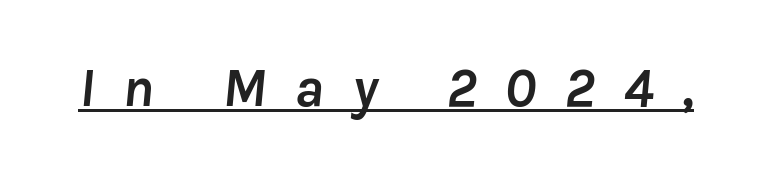
Q: Is the text bold? A: Yes.
Q: Is the text italic (slanted)? A: Yes, it leans right by about 8 degrees.
Q: Is the text underlined? A: Yes.
Q: Is the spacing between letters normal or unusually wide? A: Unusually wide.
Q: Width (condensed, normal, or wide)? A: Normal.
Q: Stroke contrast? A: Low.
Q: x-height? A: Medium.
Q: Monospaced? A: No.
